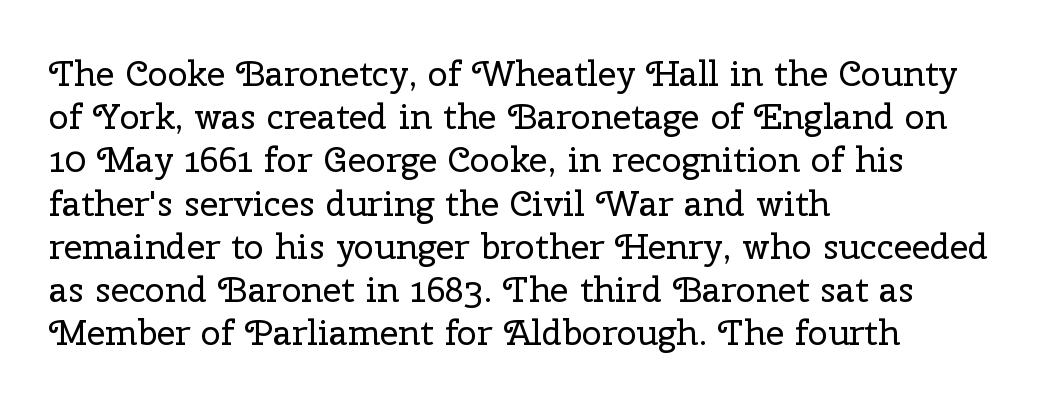
{"serif": "yes", "italic": "no", "bold": "no", "weight": "regular", "width": "normal", "stroke_contrast": "low", "x_height": "medium", "monospaced": "no", "underline": "no", "align": "left", "line_spacing_ratio": 1.2, "letter_spacing": "normal", "letter_spacing_em": 0.0, "glyph_px": 36}
